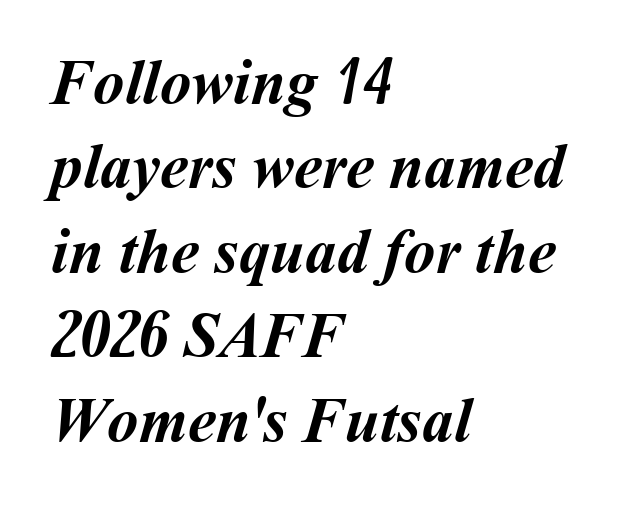
{"bold": "yes", "weight": "semibold", "width": "normal", "stroke_contrast": "medium", "x_height": "medium", "monospaced": "no", "underline": "no", "align": "left", "line_spacing": "normal", "line_spacing_ratio": 1.34, "letter_spacing": "normal", "letter_spacing_em": 0.0, "glyph_px": 63}
